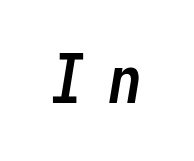
The specimen omits any rule beneath the text block's lines. Monospaced: the letters line up in strict vertical columns. Italic: yes, the glyphs are oblique. Someone cranked the tracking dial way up on this one. Strong, thick strokes mark this as bold type.
